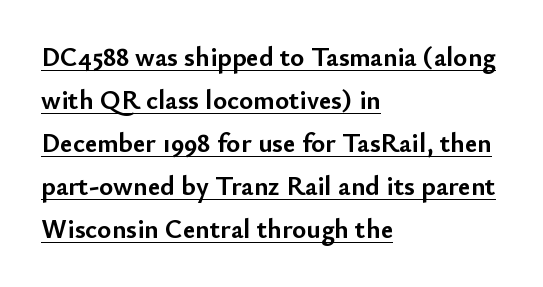
Q: Is the text bold? A: Yes.
Q: Is the text italic (slanted)? A: No, it is upright.
Q: Is the text underlined? A: Yes.
Q: How is the paragraph aligned? A: Left-aligned.
Q: Is the spacing between letters normal or unusually wide? A: Normal.
Q: Is the spacing between lines tight, normal or loose? A: Normal.
